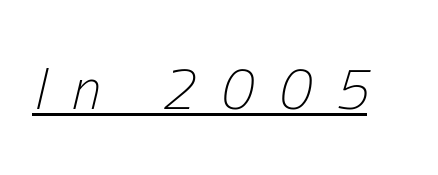
{"italic": "yes", "lean": "right", "slant_degrees": 13, "bold": "no", "weight": "light", "width": "condensed", "stroke_contrast": "low", "x_height": "medium", "monospaced": "no", "underline": "yes", "letter_spacing": "wide", "letter_spacing_em": 0.42, "glyph_px": 59}
